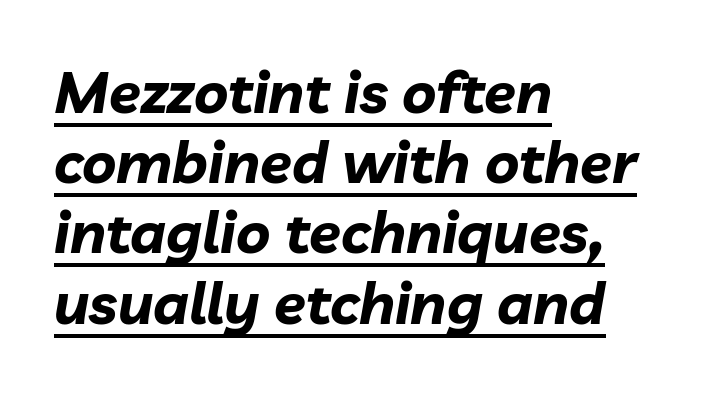
Q: Is the text bold? A: Yes.
Q: Is the text italic (slanted)? A: Yes, it leans right by about 10 degrees.
Q: Is the text underlined? A: Yes.
Q: How is the paragraph aligned? A: Left-aligned.
Q: Is the spacing between letters normal or unusually wide? A: Normal.
Q: Width (condensed, normal, or wide)? A: Normal.
Q: Stroke contrast? A: Low.
Q: x-height? A: Medium.
Q: Monospaced? A: No.
